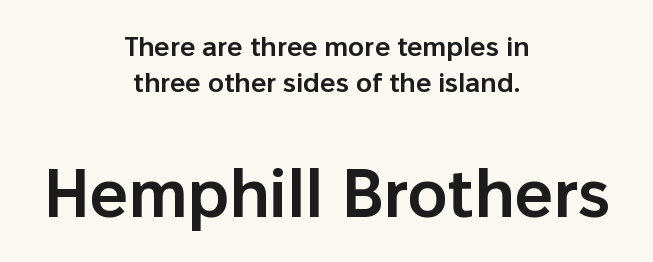
{"serif": "no", "italic": "no", "bold": "semi", "weight": "semibold", "width": "normal", "stroke_contrast": "low", "x_height": "medium", "monospaced": "no", "underline": "no", "align": "center", "line_spacing": "normal", "line_spacing_ratio": 1.33, "letter_spacing": "normal", "letter_spacing_em": 0.0, "larger_block": "second", "size_ratio": 2.48, "glyph_px": 67}
